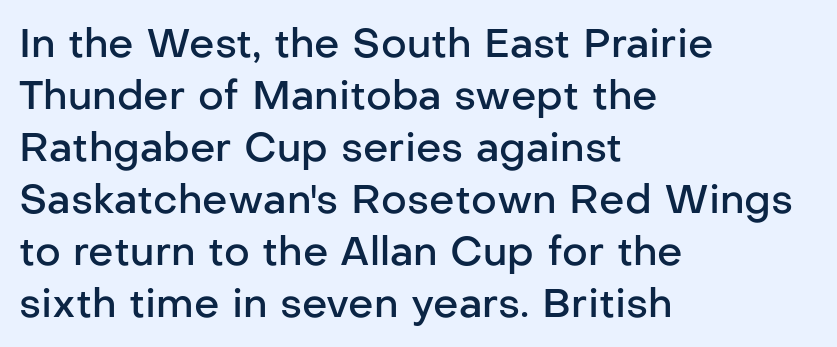
The gaps between neighbouring characters are ordinary and unremarkable. Quick note: not italic, upright. The space beneath each line is pristine and unruled. Horizontal bands of white between lines are of average thickness.
